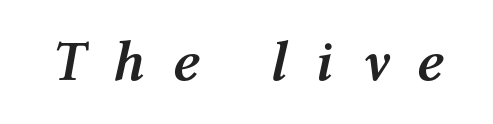
The image shows 57 px semibold type, italic (leaning right); set unusually wide letter spacing (+0.49 em), not underlined; medium stroke contrast and a medium x-height.
